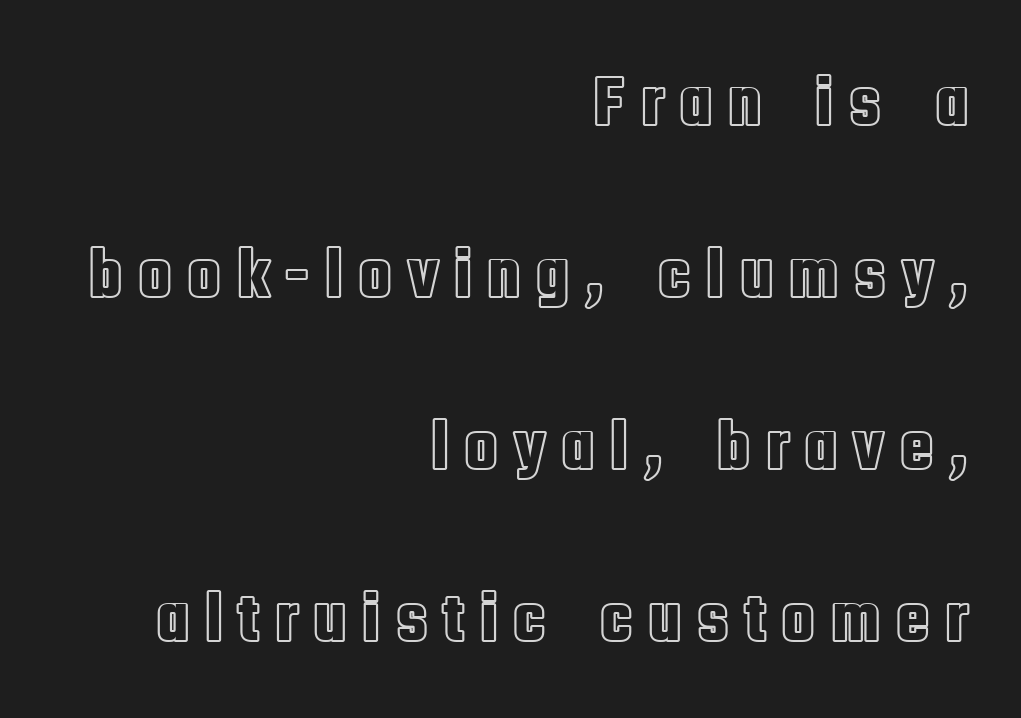
Q: Is the text italic (slanted)? A: No, it is upright.
Q: Is the text underlined? A: No.
Q: How is the paragraph aligned? A: Right-aligned.
Q: Is the spacing between lines tight, normal or loose? A: Loose.
Q: Width (condensed, normal, or wide)? A: Condensed.
Q: x-height? A: Large.
Q: Monospaced? A: No.
